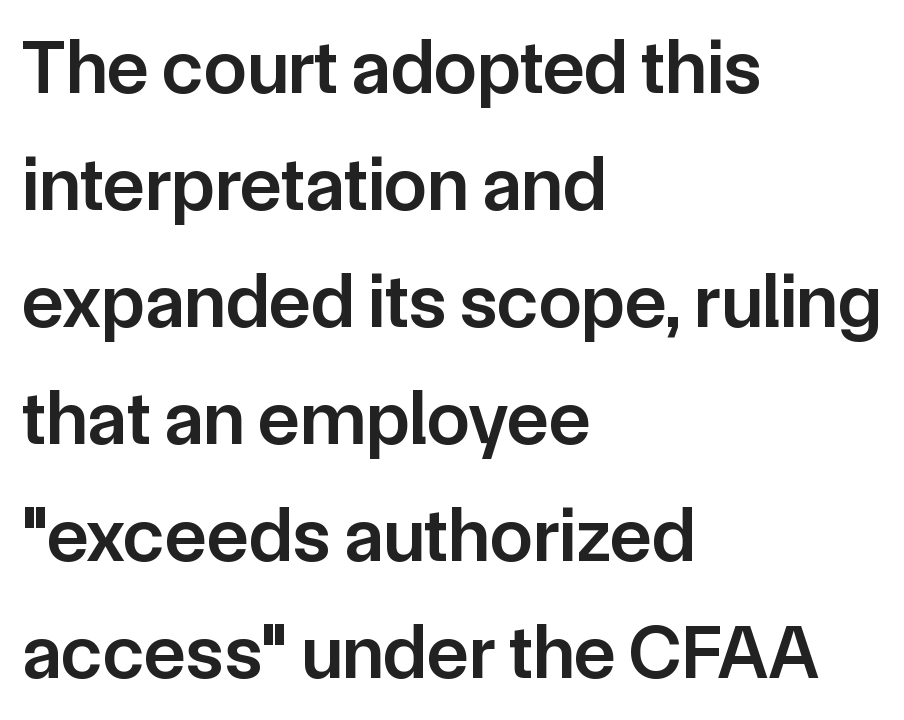
Q: Is the text bold? A: Semi-bold.
Q: Is the text italic (slanted)? A: No, it is upright.
Q: Is the typeface a serif or a sans-serif typeface? A: Sans-serif.
Q: Is the text underlined? A: No.
Q: How is the paragraph aligned? A: Left-aligned.
Q: Is the spacing between letters normal or unusually wide? A: Normal.
Q: Is the spacing between lines tight, normal or loose? A: Normal.
Q: Width (condensed, normal, or wide)? A: Normal.
Q: Stroke contrast? A: Low.
Q: x-height? A: Medium.
Q: Monospaced? A: No.
